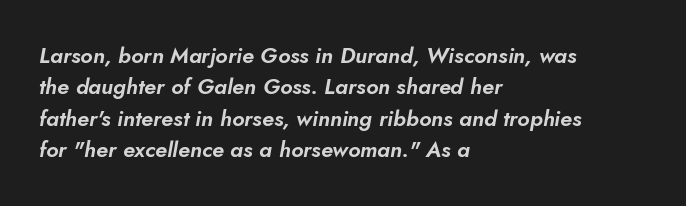
Q: Is the text italic (slanted)? A: Yes, it leans right by about 5 degrees.
Q: Is the text underlined? A: No.
Q: How is the paragraph aligned? A: Left-aligned.
Q: Is the spacing between letters normal or unusually wide? A: Normal.
Q: Is the spacing between lines tight, normal or loose? A: Normal.
